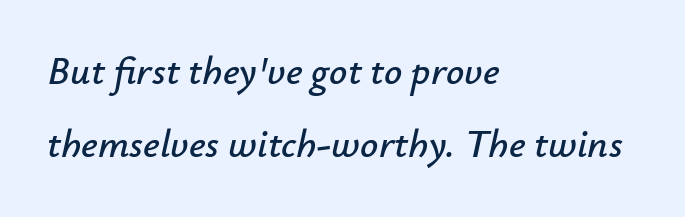
The image shows 40 px text type, italic (leaning right); set left-aligned, line spacing 1.83x, normal letter spacing, not underlined; low stroke contrast and a small x-height.
